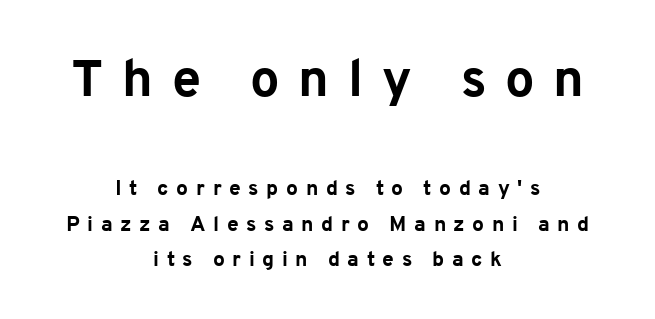
{"serif": "no", "italic": "no", "bold": "yes", "weight": "bold", "width": "normal", "stroke_contrast": "low", "x_height": "medium", "monospaced": "no", "underline": "no", "align": "center", "line_spacing": "normal", "line_spacing_ratio": 1.69, "letter_spacing": "wide", "letter_spacing_em": 0.36, "larger_block": "first", "size_ratio": 2.48, "glyph_px": 52}
